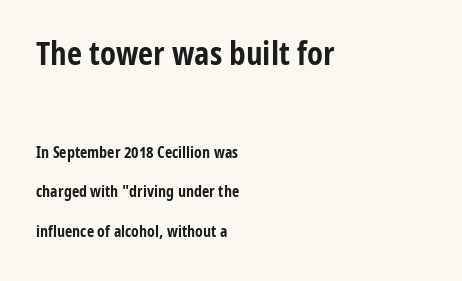
{"serif": "no", "italic": "no", "bold": "yes", "weight": "bold", "width": "condensed", "stroke_contrast": "low", "x_height": "medium", "monospaced": "no", "underline": "no", "align": "left", "line_spacing": "loose", "line_spacing_ratio": 2.47, "letter_spacing": "normal", "letter_spacing_em": 0.0, "larger_block": "first", "size_ratio": 2.06, "glyph_px": 33}
